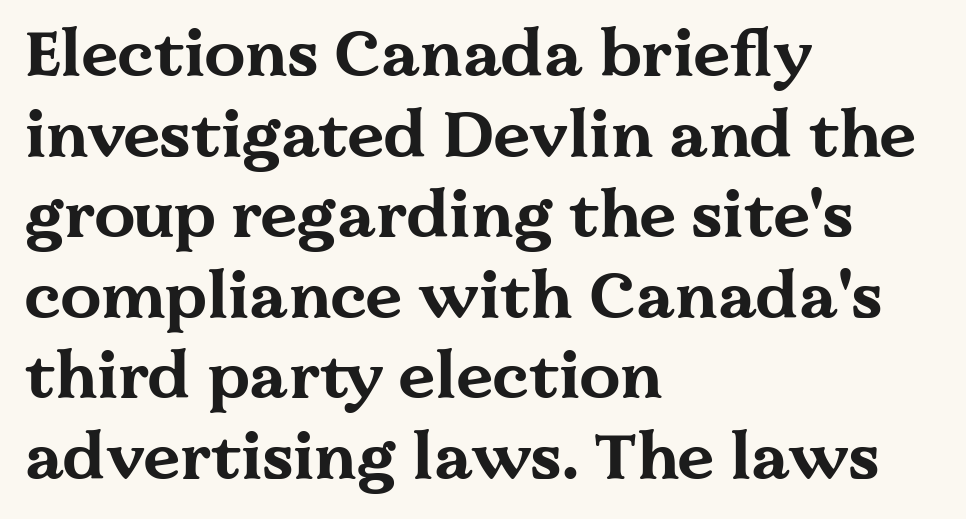
{"serif": "yes", "italic": "no", "bold": "yes", "weight": "bold", "width": "wide", "stroke_contrast": "medium", "x_height": "medium", "monospaced": "no", "underline": "no", "align": "left", "line_spacing_ratio": 1.24, "letter_spacing": "normal", "letter_spacing_em": 0.0, "glyph_px": 65}
